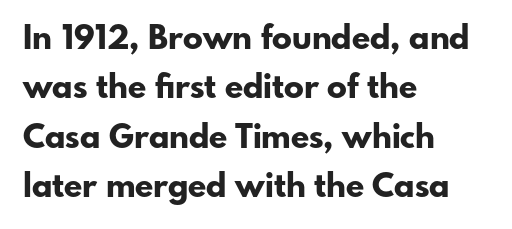
Q: Is the text bold? A: Yes.
Q: Is the text italic (slanted)? A: No, it is upright.
Q: Is the typeface a serif or a sans-serif typeface? A: Sans-serif.
Q: Is the text underlined? A: No.
Q: How is the paragraph aligned? A: Left-aligned.
Q: Is the spacing between letters normal or unusually wide? A: Normal.
Q: Is the spacing between lines tight, normal or loose? A: Normal.
Q: Width (condensed, normal, or wide)? A: Normal.
Q: Stroke contrast? A: Low.
Q: x-height? A: Small.
Q: Monospaced? A: No.
